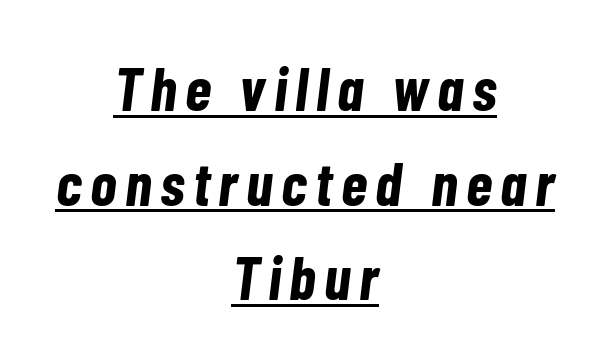
The designer left line spacing at the default. Centered paragraph, ragged on both sides. The axis of the letterforms is tilted away from vertical. The rendering uses the underline text-decoration. Spacing verdict: proportional, widths tailored to each character. As a designer I'd log this as weight 700, bold.
